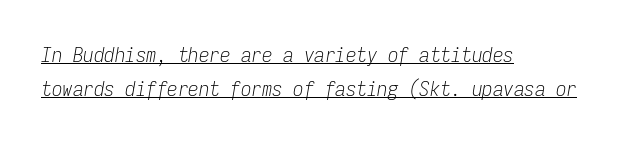
Stroke thickness stays within the range of a standard reading face or lighter. This rendering uses left alignment, leaving the right contour irregular. The horizontal fit of the characters is conventional and even. What decoration does the sample have? An underline.
